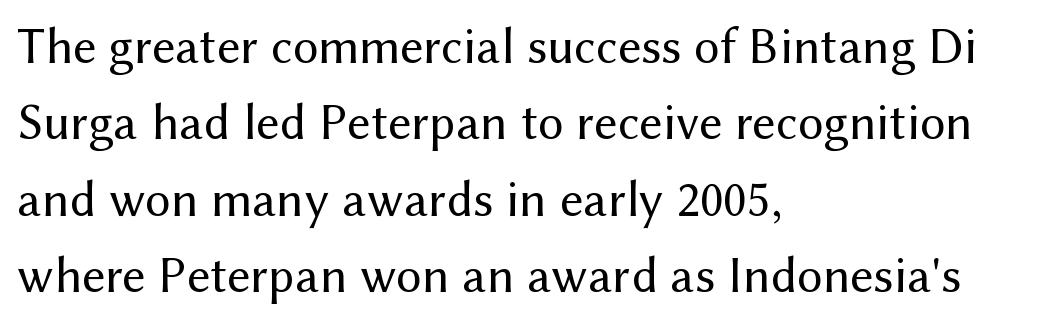
Q: Is the text bold? A: No.
Q: Is the text italic (slanted)? A: No, it is upright.
Q: Is the typeface a serif or a sans-serif typeface? A: Sans-serif.
Q: Is the text underlined? A: No.
Q: How is the paragraph aligned? A: Left-aligned.
Q: Is the spacing between letters normal or unusually wide? A: Normal.
Q: Is the spacing between lines tight, normal or loose? A: Normal.
Q: Width (condensed, normal, or wide)? A: Normal.
Q: Stroke contrast? A: Medium.
Q: x-height? A: Medium.
Q: Monospaced? A: No.
